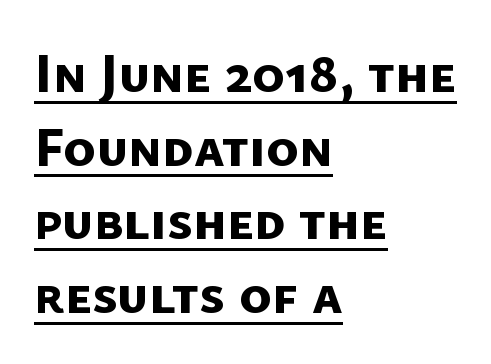
Teacher's note: observe the even left margin — that is flush-left alignment. The sample has been set heavy, in full bold. The face used here appears with an underline applied. These lines are rendered in a variable-pitch font. Grotesque or geometric, the face here clearly has no serifs. Is there much room between lines? A standard amount, neither cramped nor airy.
